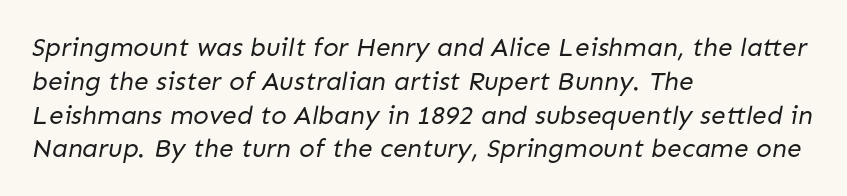
Heaviness? Minimal to ordinary, like unemphasized prose. The lines sit at an ordinary, default distance from one another. Nobody touched the tracking dial on this one. Line beginnings align vertically; line endings do not.
